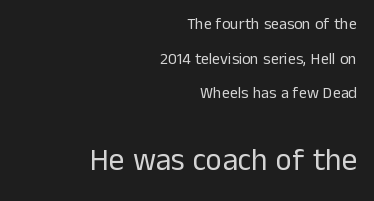
Underline: absent. Each new line begins a long way beneath the previous one. Does the copy run flush right? Yes — the right margin is perfectly even. Inter-character spacing is left at the font's built-in metrics. Notice how the stems are strictly vertical — no italics here.
